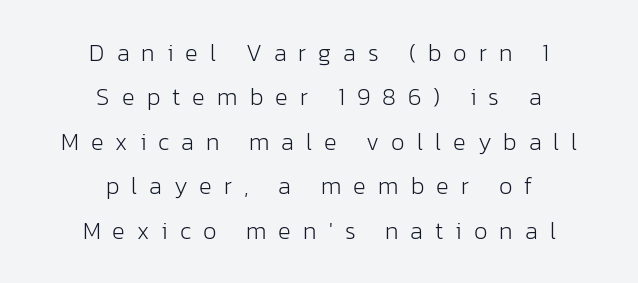
Q: Is the text bold? A: No.
Q: Is the text italic (slanted)? A: No, it is upright.
Q: Is the text underlined? A: No.
Q: How is the paragraph aligned? A: Centered.
Q: Is the spacing between letters normal or unusually wide? A: Unusually wide.
